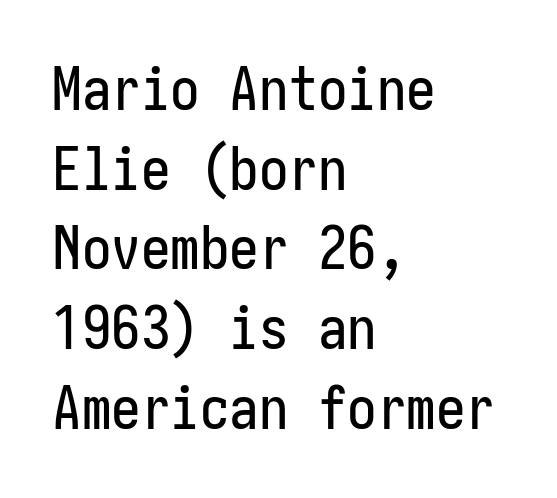
{"serif": "no", "italic": "no", "width": "condensed", "stroke_contrast": "low", "x_height": "medium", "underline": "no", "align": "left", "line_spacing": "normal", "line_spacing_ratio": 1.35, "letter_spacing": "normal", "letter_spacing_em": 0.0, "glyph_px": 59}
